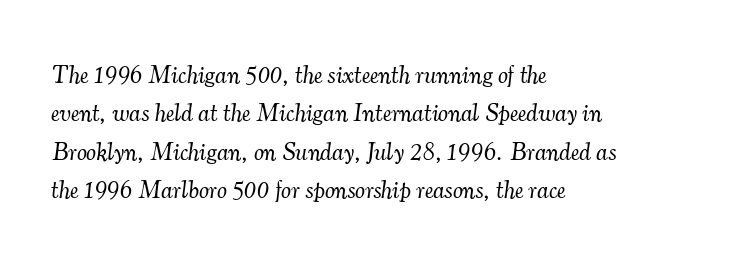
Q: Is the text bold? A: No.
Q: Is the text italic (slanted)? A: Yes, it leans right by about 7 degrees.
Q: Is the text underlined? A: No.
Q: How is the paragraph aligned? A: Left-aligned.
Q: Is the spacing between letters normal or unusually wide? A: Normal.
Q: Is the spacing between lines tight, normal or loose? A: Normal.
